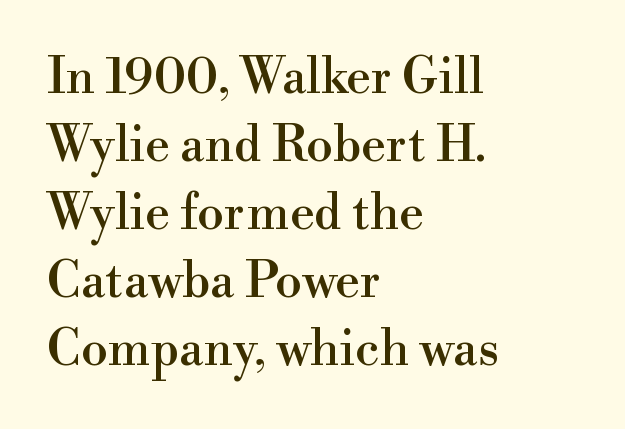
Unmarked baselines from the first word to the last. The block of text has a typical density, with ordinary space between rows. Note the varied advance widths — an 'i' is clearly narrower than an 'm'. The type is set solid horizontally, with unmodified tracking. Where is the straight margin? On the left.
